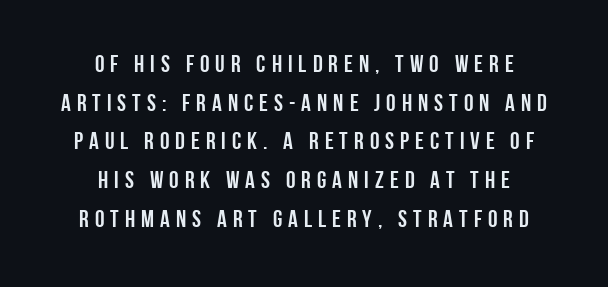
The image shows 24 px text type, upright; set centered, normal line spacing (1.61x), unusually wide letter spacing (+0.25 em), not underlined.
